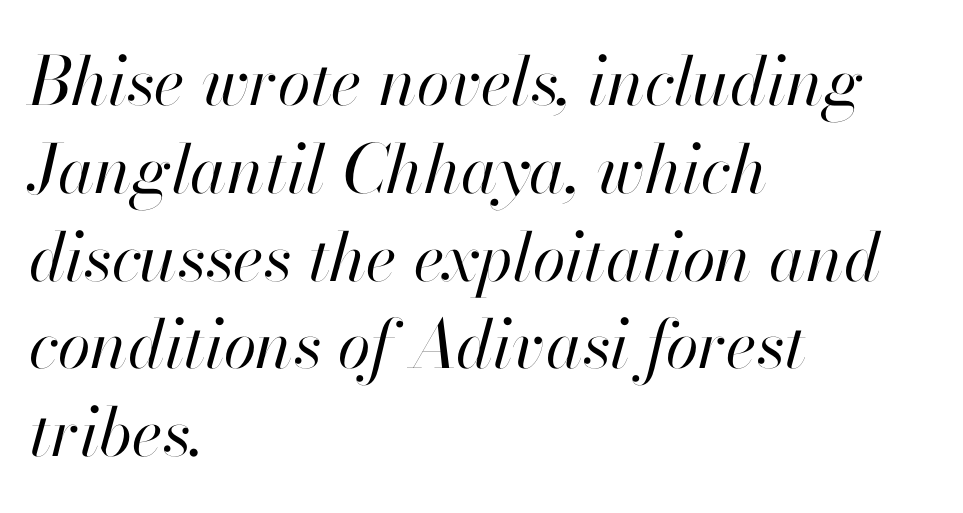
Q: Is the text bold? A: No.
Q: Is the text italic (slanted)? A: Yes, it leans right by about 13 degrees.
Q: Is the text underlined? A: No.
Q: How is the paragraph aligned? A: Left-aligned.
Q: Is the spacing between letters normal or unusually wide? A: Normal.
Q: Is the spacing between lines tight, normal or loose? A: Normal.
Q: Width (condensed, normal, or wide)? A: Normal.
Q: Stroke contrast? A: High.
Q: x-height? A: Small.
Q: Monospaced? A: No.
